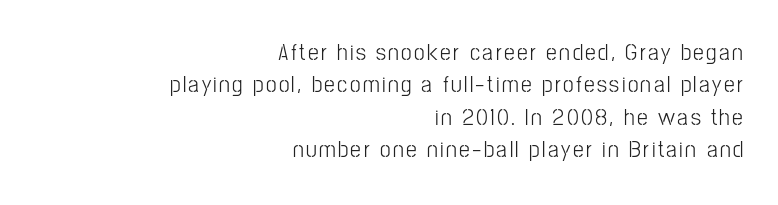
The weight tops out at a normal text grade. Any mark beneath the type? The region is blank. Reading down the column, the eye jumps a familiar distance to each next line. One-word summary of the alignment: right. Italic: no, the glyphs are upright roman.
